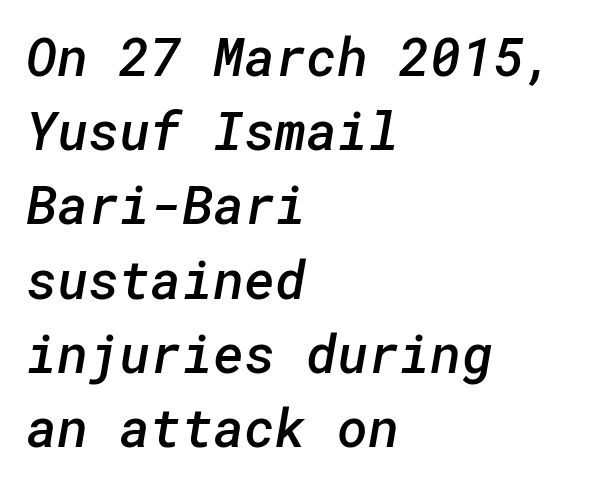
The image shows 53 px semibold sans-serif type; set left-aligned, normal line spacing (1.4x), normal letter spacing, not underlined; low stroke contrast and a medium x-height.
